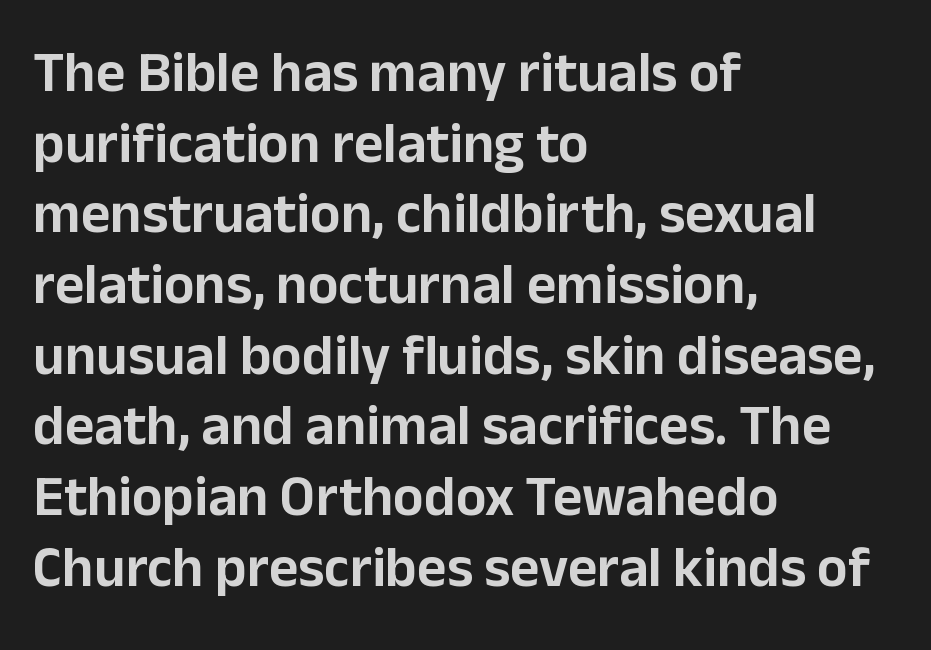
The image shows 57 px sans-serif type, upright; set left-aligned, line spacing 1.24x, normal letter spacing, not underlined; low stroke contrast and a medium x-height.
